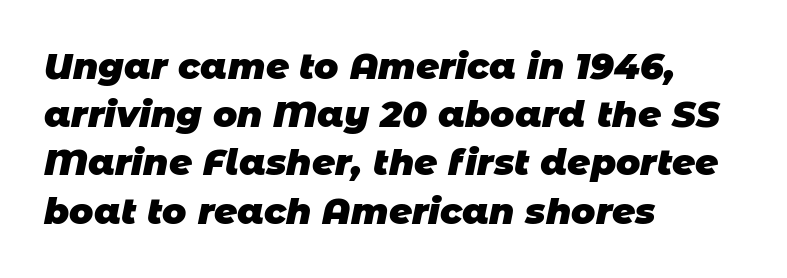
{"serif": "no", "bold": "yes", "weight": "heavy", "width": "normal", "stroke_contrast": "low", "x_height": "large", "monospaced": "no", "underline": "no", "align": "left", "line_spacing": "normal", "line_spacing_ratio": 1.34, "letter_spacing": "normal", "letter_spacing_em": 0.0, "glyph_px": 36}
